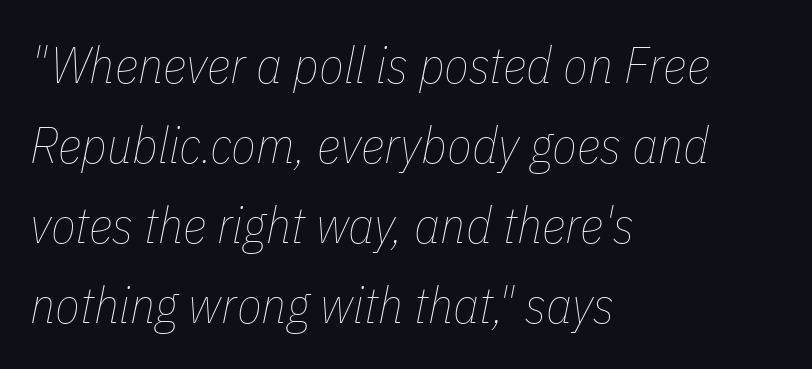
The image shows 51 px thin, condensed type, italic (leaning right); set left-aligned, normal line spacing (1.57x), normal letter spacing, not underlined; low stroke contrast and a medium x-height.
